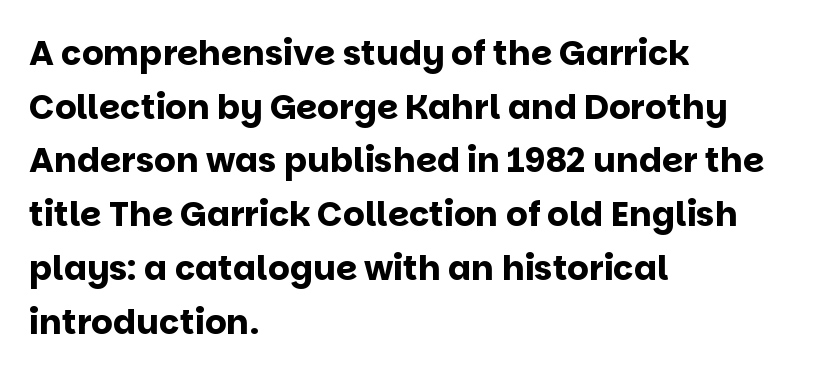
Q: Is the text bold? A: Yes.
Q: Is the text italic (slanted)? A: No, it is upright.
Q: Is the typeface a serif or a sans-serif typeface? A: Sans-serif.
Q: Is the text underlined? A: No.
Q: How is the paragraph aligned? A: Left-aligned.
Q: Is the spacing between letters normal or unusually wide? A: Normal.
Q: Is the spacing between lines tight, normal or loose? A: Normal.
Q: Width (condensed, normal, or wide)? A: Normal.
Q: Stroke contrast? A: Low.
Q: x-height? A: Large.
Q: Monospaced? A: No.
